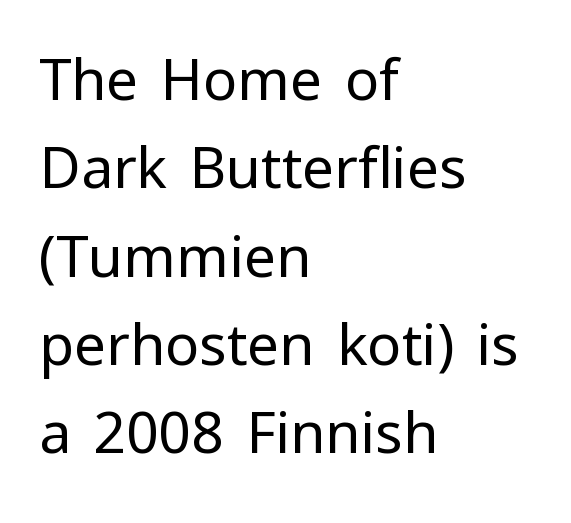
{"serif": "no", "italic": "no", "bold": "no", "weight": "regular", "width": "normal", "stroke_contrast": "low", "x_height": "medium", "monospaced": "no", "underline": "no", "align": "left", "line_spacing": "normal", "line_spacing_ratio": 1.55, "letter_spacing": "normal", "letter_spacing_em": 0.0, "glyph_px": 57}
